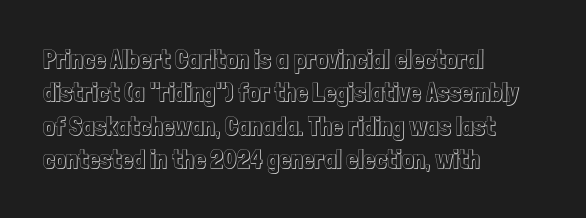
Beneath every word, the page is bare. Evenly set lines give the paragraph a standard silhouette. The compositor pushed each line to the left boundary. Spacing between characters is what you'd get straight out of the box. When letters stand straight like this, we call the style roman or upright.
